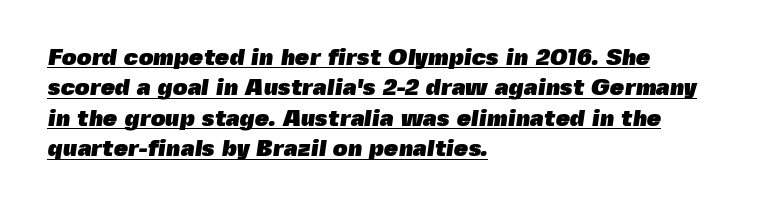
The image shows 23 px bold type; set left-aligned, normal line spacing (1.32x), normal letter spacing, underlined.
